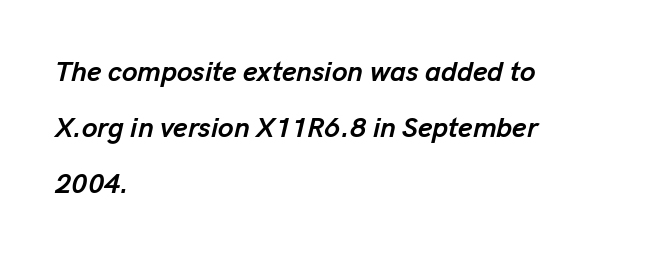
{"italic": "yes", "lean": "right", "slant_degrees": 13, "bold": "yes", "weight": "semibold", "width": "normal", "stroke_contrast": "low", "x_height": "medium", "monospaced": "no", "underline": "no", "align": "left", "line_spacing": "loose", "line_spacing_ratio": 2.0, "letter_spacing": "normal", "letter_spacing_em": 0.0, "glyph_px": 28}
